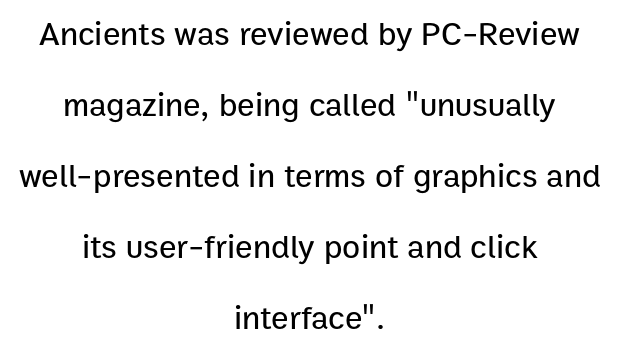
{"serif": "no", "italic": "no", "width": "normal", "stroke_contrast": "low", "x_height": "medium", "monospaced": "no", "underline": "no", "align": "center", "line_spacing": "loose", "line_spacing_ratio": 2.15, "letter_spacing": "normal", "letter_spacing_em": 0.0, "glyph_px": 33}
